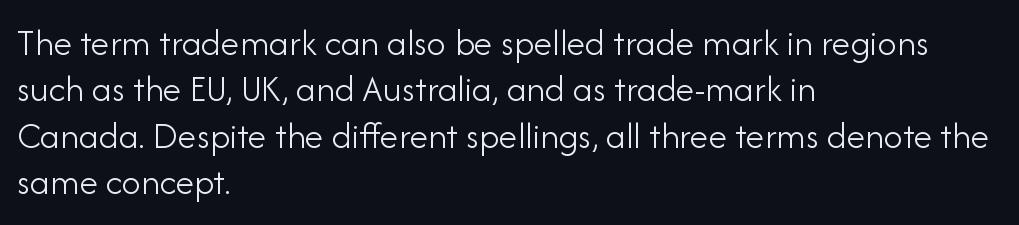
How are the letters spaced? Ordinarily, with no added tracking. Posture: straight, roman, zero tilt. The words here are not underlined. Examine the stroke ends and you'll find no serifs.
